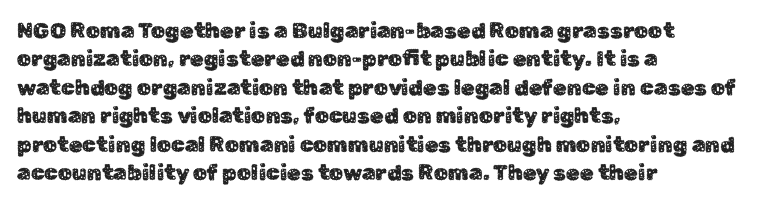
{"italic": "no", "underline": "no", "align": "left", "line_spacing": "normal", "line_spacing_ratio": 1.29, "letter_spacing": "normal", "letter_spacing_em": 0.0, "glyph_px": 22}
